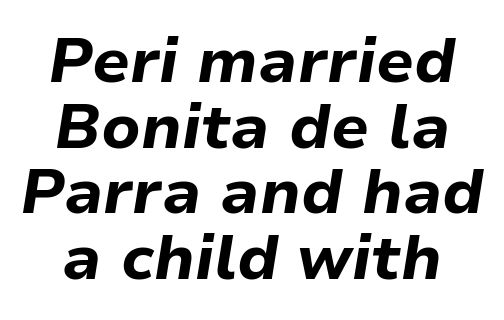
Q: Is the text bold? A: Yes.
Q: Is the text italic (slanted)? A: Yes, it leans right by about 9 degrees.
Q: Is the text underlined? A: No.
Q: How is the paragraph aligned? A: Centered.
Q: Is the spacing between letters normal or unusually wide? A: Normal.
Q: Is the spacing between lines tight, normal or loose? A: Tight.
Q: Width (condensed, normal, or wide)? A: Normal.
Q: Stroke contrast? A: Low.
Q: x-height? A: Medium.
Q: Monospaced? A: No.
